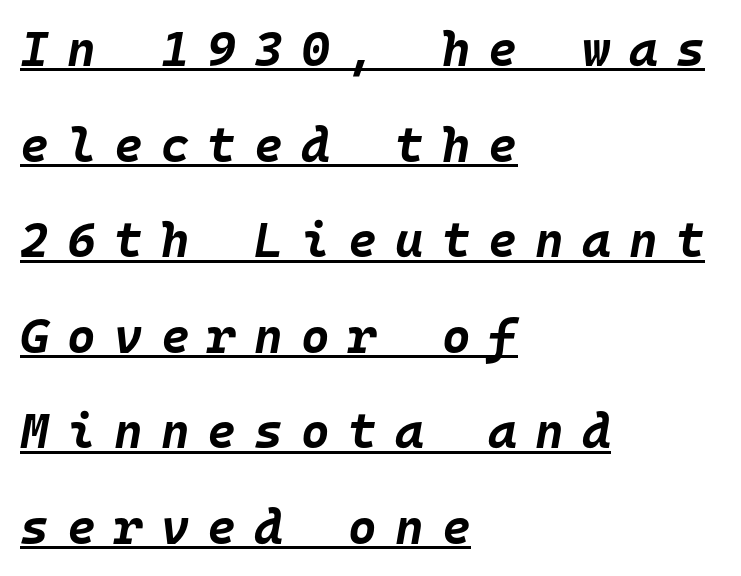
Here the designer chose a console-style face with uniform glyph widths. This sample carries an underscore along the baseline area. Compared with ordinary roman type, these characters are visibly tilted. Display-style spreading of the glyphs; the letterfit is very open. Left-aligned paragraph, ragged on the right. Weight: bold.
